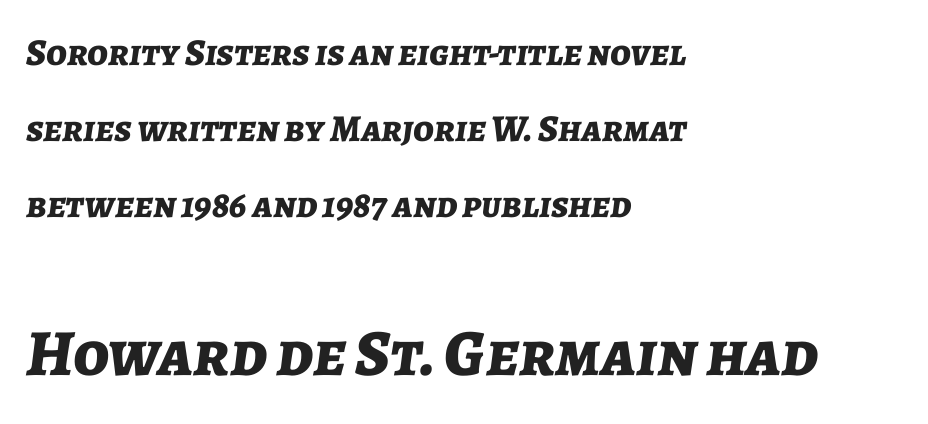
Q: Is the text bold? A: Yes.
Q: Is the text italic (slanted)? A: Yes, it leans right by about 7 degrees.
Q: Is the text underlined? A: No.
Q: How is the paragraph aligned? A: Left-aligned.
Q: Is the spacing between letters normal or unusually wide? A: Normal.
Q: Is the spacing between lines tight, normal or loose? A: Loose.
Q: Which block of text is set in a larger size, the first (top) or the second (bottom)? A: The second (bottom) one.
Q: Width (condensed, normal, or wide)? A: Normal.
Q: Stroke contrast? A: Low.
Q: x-height? A: Medium.
Q: Monospaced? A: No.
